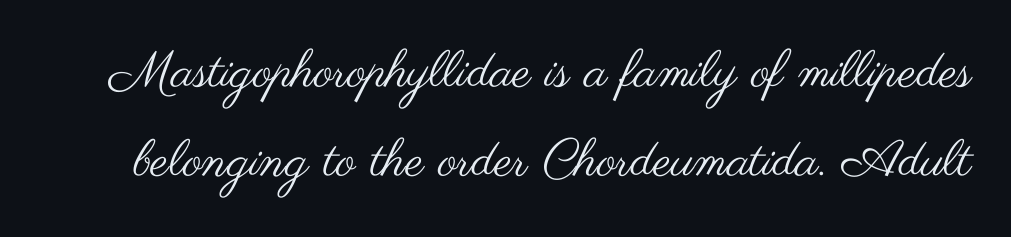
{"serif": "no", "bold": "no", "weight": "regular", "width": "wide", "stroke_contrast": "medium", "x_height": "small", "monospaced": "no", "underline": "no", "line_spacing_ratio": 1.74, "letter_spacing": "normal", "letter_spacing_em": 0.0, "glyph_px": 51}
